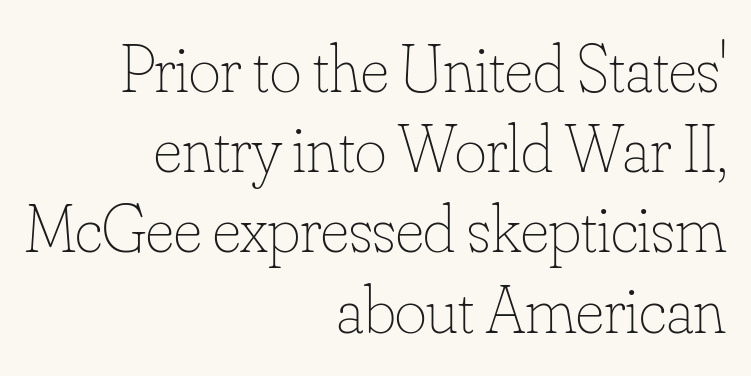
{"italic": "no", "bold": "no", "weight": "thin", "width": "normal", "stroke_contrast": "low", "x_height": "small", "monospaced": "no", "underline": "no", "align": "right", "line_spacing_ratio": 1.18, "letter_spacing": "normal", "letter_spacing_em": 0.0, "glyph_px": 68}
